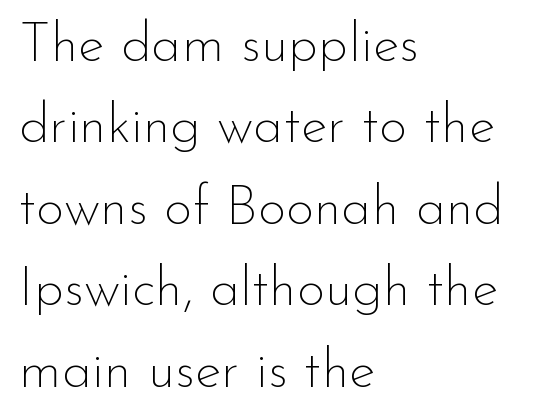
The image shows 55 px thin sans-serif type, upright; set left-aligned, normal line spacing (1.48x), normal letter spacing, not underlined; low stroke contrast and a small x-height.
